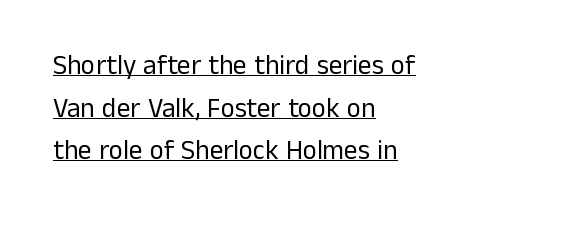
Q: Is the text bold? A: No.
Q: Is the text italic (slanted)? A: No, it is upright.
Q: Is the text underlined? A: Yes.
Q: How is the paragraph aligned? A: Left-aligned.
Q: Is the spacing between letters normal or unusually wide? A: Normal.
Q: Is the spacing between lines tight, normal or loose? A: Normal.
